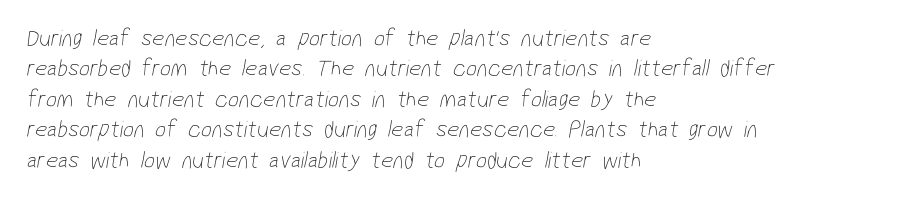
The paragraph shown leans on its left margin. This rendering features lettering with no underline. How are the letters spaced? Ordinarily, with no added tracking. A normal amount of white space separates one row of letters from the next.
